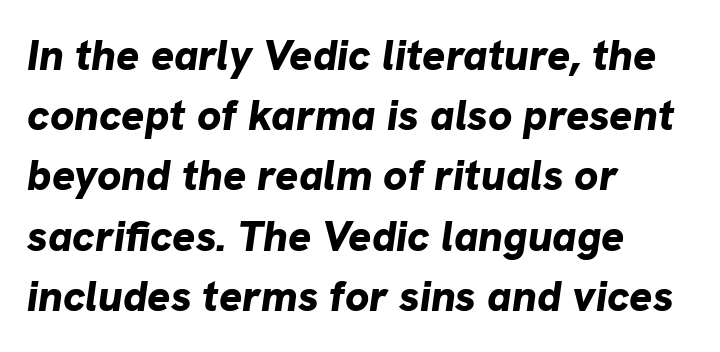
The passage shown is not underscored anywhere. The line texture is even and compact thanks to regular tracking. Strong, thick strokes mark this as bold type. The font's italic variant was chosen for this text. Typeset ragged right — the left edge is the straight one.
